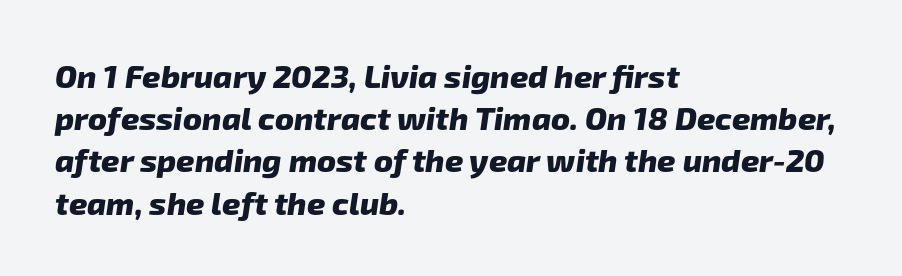
Interline gaps are of average width in this sample. The face used here is proportionally spaced, like ordinary book or web type. Horizontal alignment here is leftward, the default for most running prose. This sample uses a sans-serif face. Notice how thick the strokes are: this is what a full bold looks like. The passage shown is not underscored anywhere.
